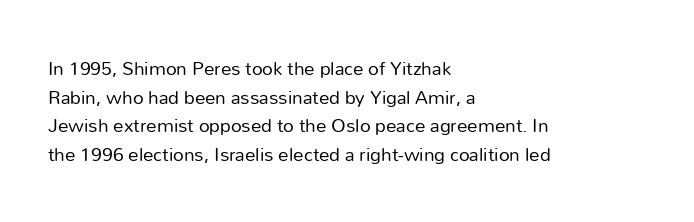
The image shows 21 px text type, upright; set left-aligned, normal line spacing (1.36x), normal letter spacing, not underlined.
